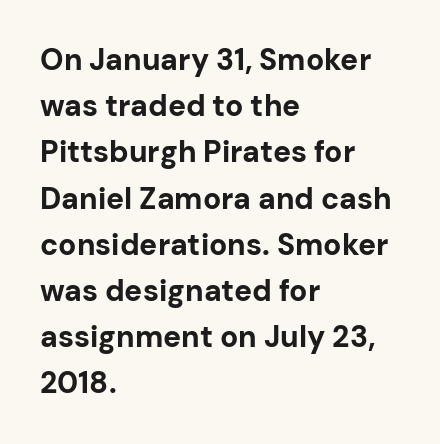
The image shows 30 px bold sans-serif type, upright; set left-aligned, normal line spacing (1.54x), normal letter spacing, not underlined; low stroke contrast and a medium x-height.
